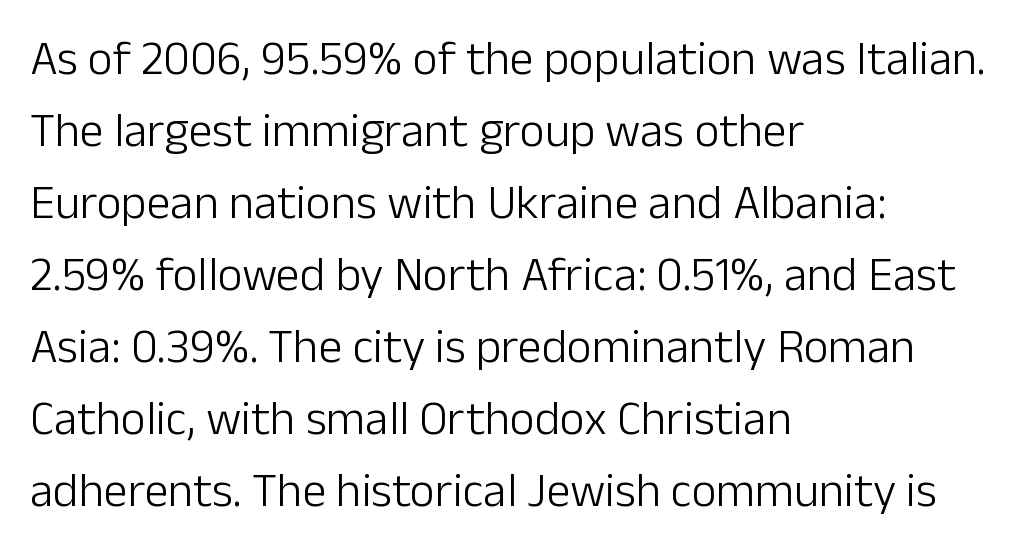
Q: Is the text bold? A: No.
Q: Is the text italic (slanted)? A: No, it is upright.
Q: Is the typeface a serif or a sans-serif typeface? A: Sans-serif.
Q: Is the text underlined? A: No.
Q: How is the paragraph aligned? A: Left-aligned.
Q: Is the spacing between letters normal or unusually wide? A: Normal.
Q: Is the spacing between lines tight, normal or loose? A: Normal.
Q: Width (condensed, normal, or wide)? A: Normal.
Q: Stroke contrast? A: Low.
Q: x-height? A: Medium.
Q: Monospaced? A: No.
